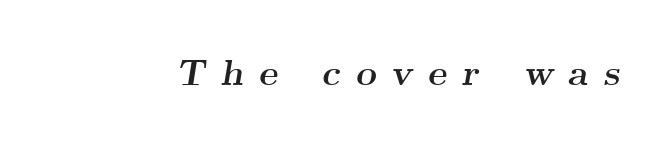
This sample uses expanded letter spacing, leaving extra air between glyphs. The rendering shows small feet on the letterforms — a serif design. Each row of text sits above clean, open space. These lines are rendered in a variable-pitch font. A dark, heavy texture on the line: the type is bold. Slant detected: the letters are inclined.
